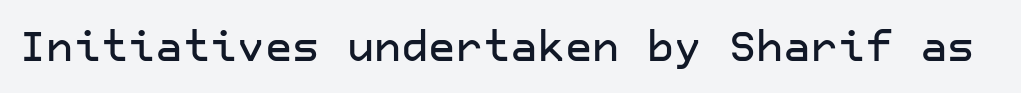
Q: Is the text italic (slanted)? A: No, it is upright.
Q: Is the typeface a serif or a sans-serif typeface? A: Sans-serif.
Q: Is the text underlined? A: No.
Q: Is the spacing between letters normal or unusually wide? A: Normal.
Q: Width (condensed, normal, or wide)? A: Normal.
Q: Stroke contrast? A: Low.
Q: x-height? A: Medium.
